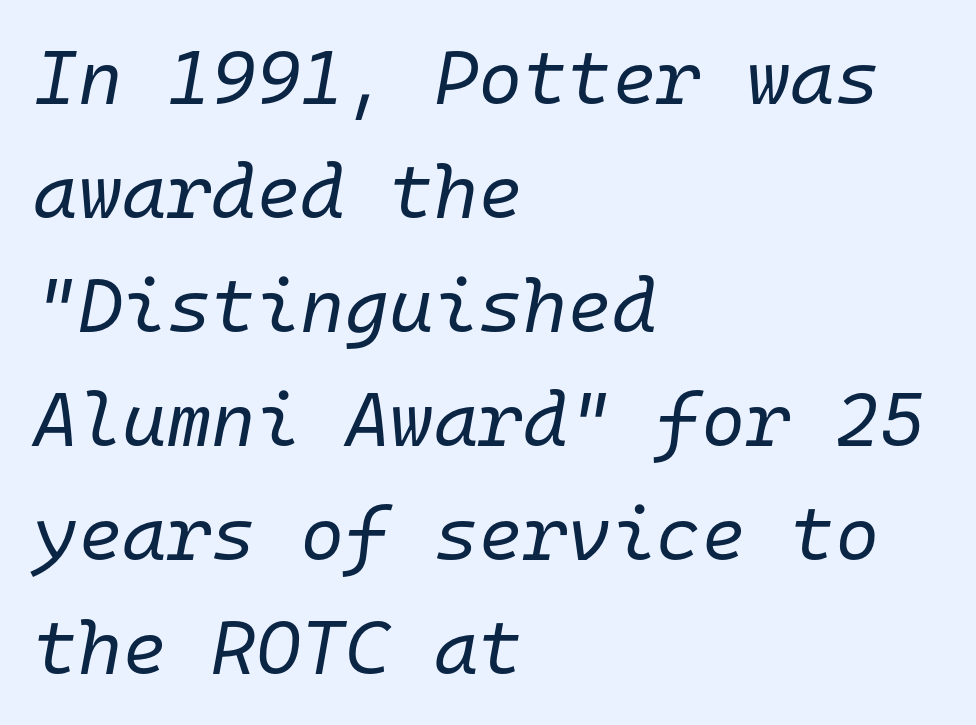
Q: Is the text bold? A: No.
Q: Is the text italic (slanted)? A: Yes, it leans right by about 10 degrees.
Q: Is the text underlined? A: No.
Q: How is the paragraph aligned? A: Left-aligned.
Q: Is the spacing between letters normal or unusually wide? A: Normal.
Q: Is the spacing between lines tight, normal or loose? A: Normal.
Q: Width (condensed, normal, or wide)? A: Normal.
Q: Stroke contrast? A: Low.
Q: x-height? A: Medium.
Q: Monospaced? A: Yes.
